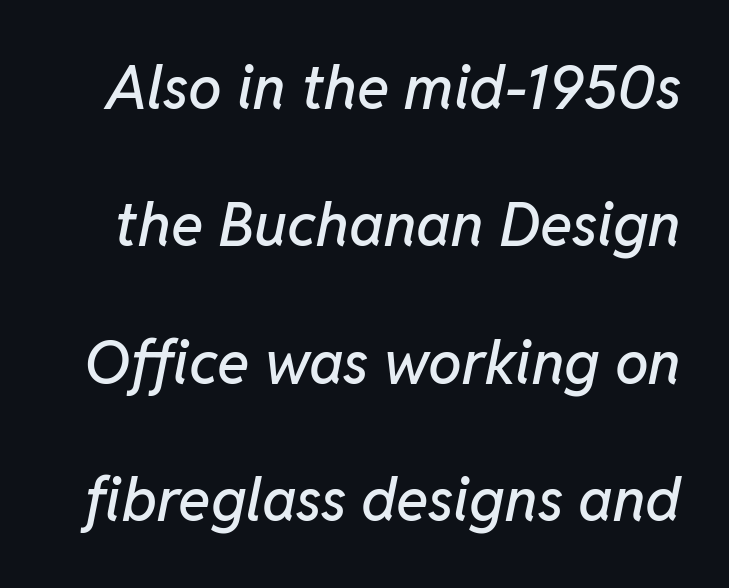
The image shows 60 px text type, italic (leaning right); set loose line spacing (2.29x), normal letter spacing, not underlined; low stroke contrast and a medium x-height.
